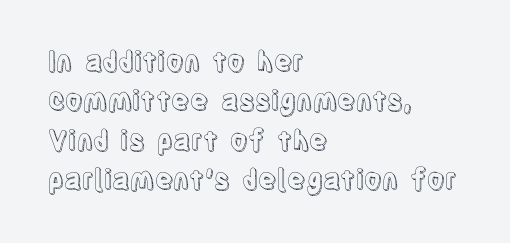
Rule under the text: the space is simply empty. The passage is arranged the way most books set body copy — flush left. This is the regular roman posture of the typeface. Default kerning and tracking; the words read as compact shapes.
